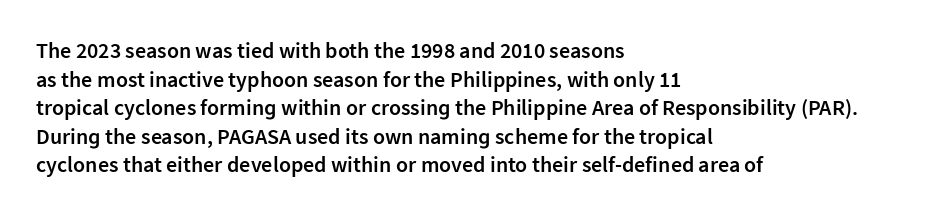
The image shows 22 px text type, upright; set left-aligned, normal line spacing (1.3x), normal letter spacing, not underlined.
